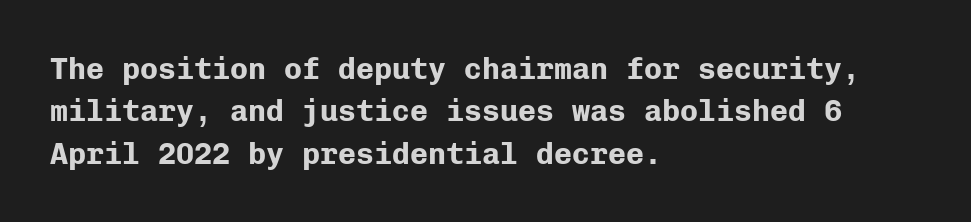
Q: Is the text bold? A: Yes.
Q: Is the text italic (slanted)? A: No, it is upright.
Q: Is the typeface a serif or a sans-serif typeface? A: Sans-serif.
Q: Is the text underlined? A: No.
Q: How is the paragraph aligned? A: Left-aligned.
Q: Is the spacing between letters normal or unusually wide? A: Normal.
Q: Is the spacing between lines tight, normal or loose? A: Normal.
Q: Width (condensed, normal, or wide)? A: Normal.
Q: Stroke contrast? A: Low.
Q: x-height? A: Medium.
Q: Monospaced? A: Yes.
